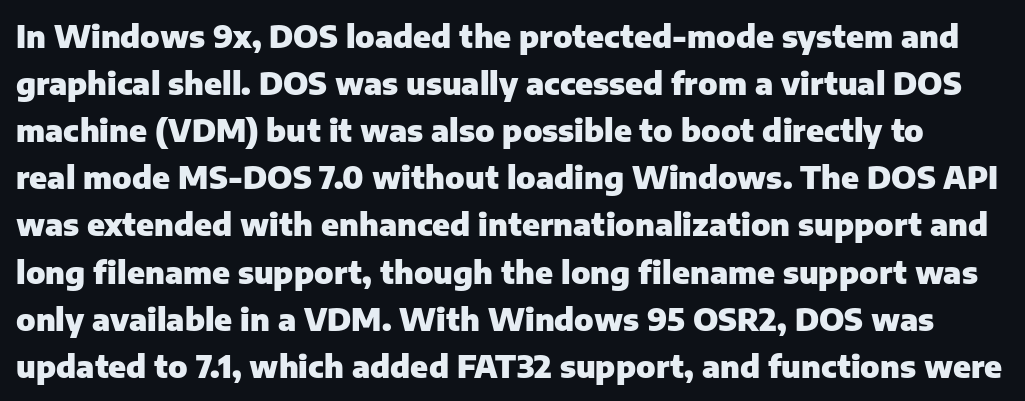
{"serif": "no", "italic": "no", "bold": "yes", "weight": "heavy", "width": "normal", "stroke_contrast": "low", "x_height": "medium", "monospaced": "no", "underline": "no", "line_spacing": "normal", "line_spacing_ratio": 1.52, "letter_spacing": "normal", "letter_spacing_em": 0.0, "glyph_px": 31}
